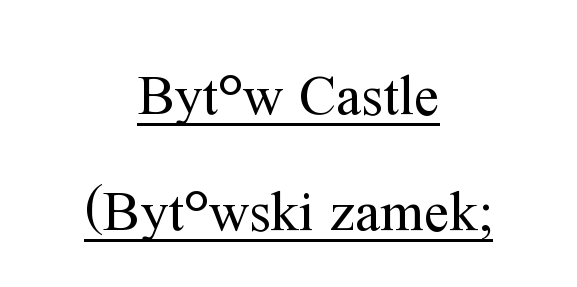
{"serif": "yes", "italic": "no", "bold": "no", "weight": "regular", "width": "normal", "stroke_contrast": "medium", "x_height": "medium", "monospaced": "no", "underline": "yes", "align": "center", "line_spacing": "loose", "line_spacing_ratio": 2.07, "letter_spacing": "normal", "letter_spacing_em": 0.0, "glyph_px": 56}
